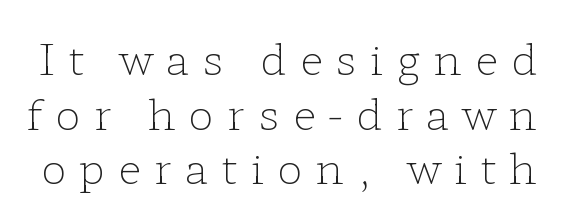
Q: Is the text bold? A: No.
Q: Is the text italic (slanted)? A: No, it is upright.
Q: Is the typeface a serif or a sans-serif typeface? A: Serif.
Q: Is the text underlined? A: No.
Q: Is the spacing between letters normal or unusually wide? A: Unusually wide.
Q: Is the spacing between lines tight, normal or loose? A: Normal.
Q: Width (condensed, normal, or wide)? A: Wide.
Q: Stroke contrast? A: Low.
Q: x-height? A: Medium.
Q: Monospaced? A: No.
